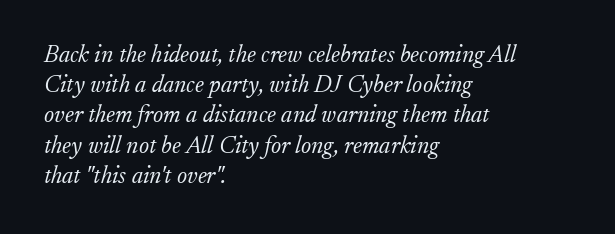
The letters sit at their default tracking, neither squeezed nor spread. Designer's note — italics engaged. The face looks like a standard text weight, possibly lighter. Is the block centered? No — it sits flush against the left margin. Leading matches the norm, producing a regular column. Honestly, there is no underline to notice here at all.
